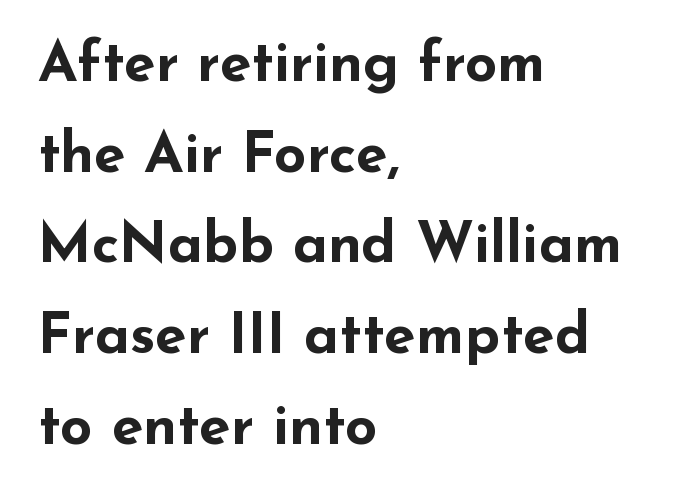
{"serif": "no", "italic": "no", "bold": "yes", "weight": "bold", "width": "wide", "stroke_contrast": "low", "x_height": "small", "monospaced": "no", "underline": "no", "align": "left", "line_spacing": "normal", "line_spacing_ratio": 1.59, "letter_spacing": "normal", "letter_spacing_em": 0.0, "glyph_px": 57}
